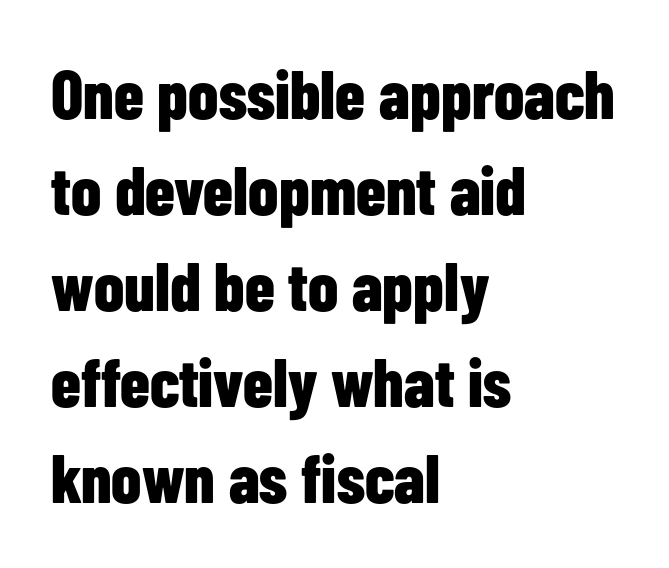
Whoever set this chose a conventional vertical rhythm. Type without underlining. In terms of weight, the rendering is a true, heavy bold. Do the characters align in a grid? No, the font is proportional.
